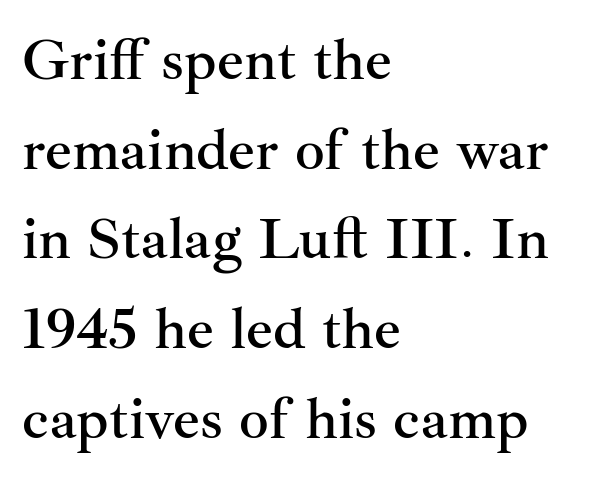
Q: Is the text italic (slanted)? A: No, it is upright.
Q: Is the typeface a serif or a sans-serif typeface? A: Serif.
Q: Is the text underlined? A: No.
Q: How is the paragraph aligned? A: Left-aligned.
Q: Is the spacing between letters normal or unusually wide? A: Normal.
Q: Is the spacing between lines tight, normal or loose? A: Normal.
Q: Width (condensed, normal, or wide)? A: Normal.
Q: Stroke contrast? A: Medium.
Q: x-height? A: Small.
Q: Monospaced? A: No.
